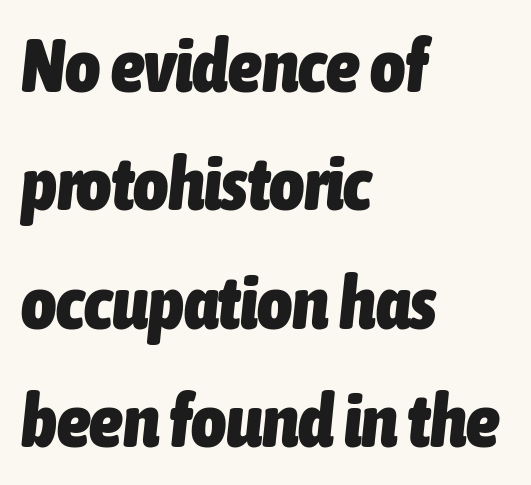
{"italic": "yes", "lean": "right", "slant_degrees": 6, "bold": "yes", "weight": "heavy", "width": "condensed", "stroke_contrast": "low", "x_height": "medium", "monospaced": "no", "underline": "no", "align": "left", "line_spacing": "normal", "line_spacing_ratio": 1.58, "letter_spacing": "normal", "letter_spacing_em": 0.0, "glyph_px": 75}
